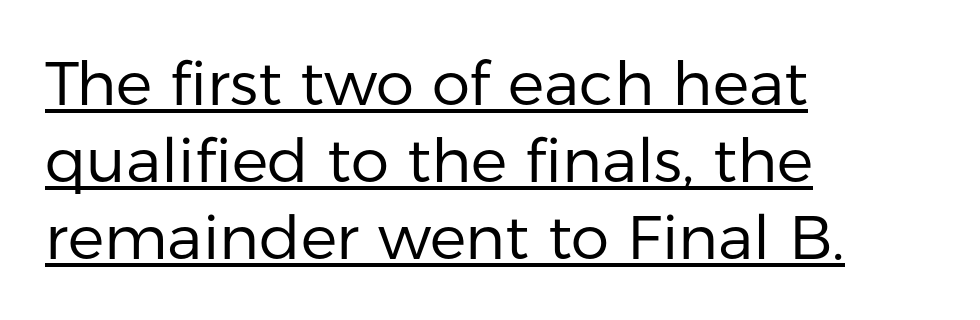
{"serif": "no", "italic": "no", "bold": "no", "weight": "regular", "width": "normal", "stroke_contrast": "low", "x_height": "medium", "monospaced": "no", "underline": "yes", "align": "left", "line_spacing": "normal", "line_spacing_ratio": 1.26, "letter_spacing": "normal", "letter_spacing_em": 0.0, "glyph_px": 61}
